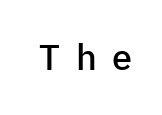
Q: Is the text bold? A: Semi-bold.
Q: Is the text italic (slanted)? A: No, it is upright.
Q: Is the typeface a serif or a sans-serif typeface? A: Sans-serif.
Q: Is the text underlined? A: No.
Q: Is the spacing between letters normal or unusually wide? A: Unusually wide.
Q: Width (condensed, normal, or wide)? A: Normal.
Q: Stroke contrast? A: Low.
Q: x-height? A: Medium.
Q: Monospaced? A: No.
